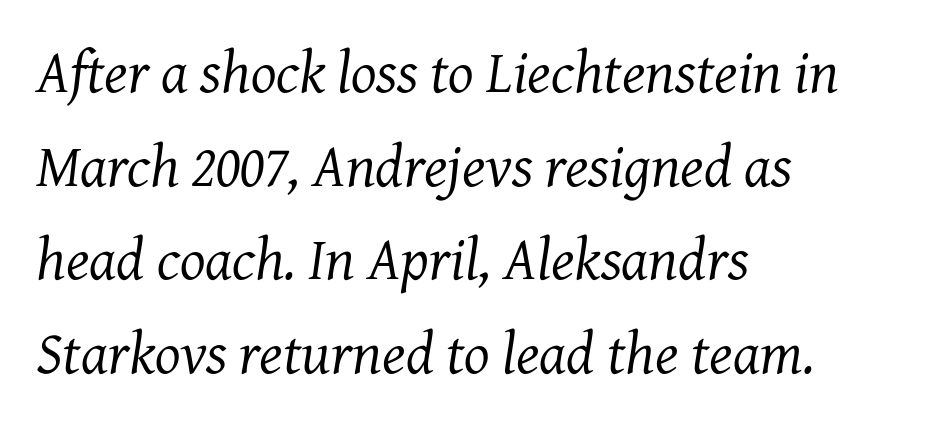
The passage shown is typed in a proportional face where columns would drift. These lines stack with their left ends in a neat column. The passage shown leans; its letterforms are oblique. On a weight scale, this lands at 450 or below. This rendering employs a face with finishing strokes, i.e., a serif. The rendering uses a moderate line-height, typical for paragraphs.
